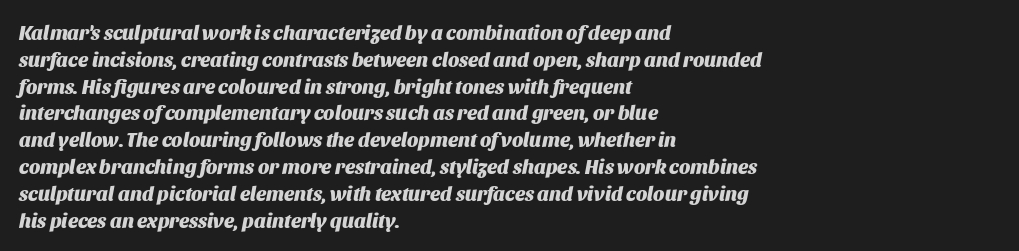
The image shows 20 px bold type, italic (leaning right); set left-aligned, normal line spacing (1.34x), normal letter spacing, not underlined.
